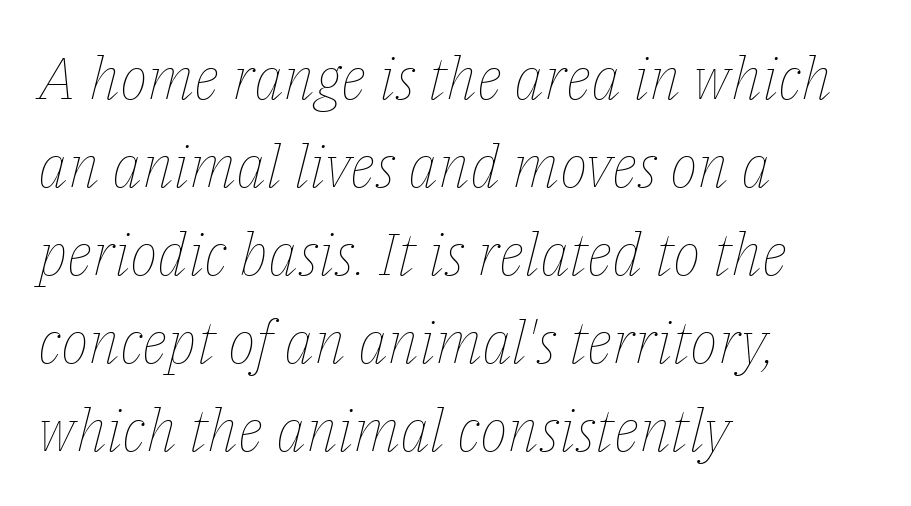
{"italic": "yes", "lean": "right", "slant_degrees": 14, "bold": "no", "weight": "thin", "width": "normal", "stroke_contrast": "low", "x_height": "medium", "monospaced": "no", "underline": "no", "align": "left", "line_spacing": "normal", "line_spacing_ratio": 1.49, "letter_spacing": "normal", "letter_spacing_em": 0.0, "glyph_px": 59}
